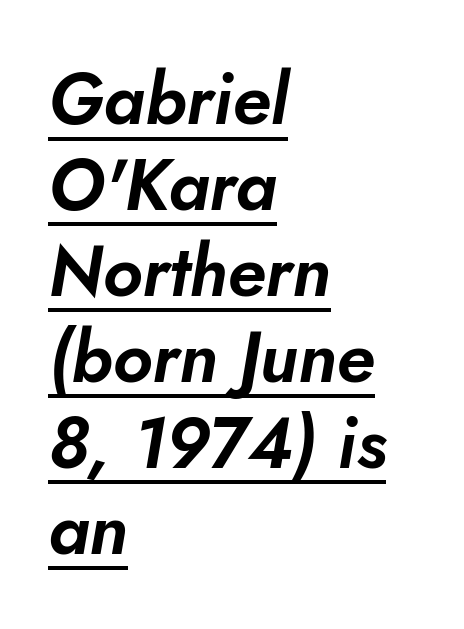
Q: Is the text italic (slanted)? A: Yes, it leans right by about 10 degrees.
Q: Is the text underlined? A: Yes.
Q: How is the paragraph aligned? A: Left-aligned.
Q: Is the spacing between letters normal or unusually wide? A: Normal.
Q: Width (condensed, normal, or wide)? A: Normal.
Q: Stroke contrast? A: Low.
Q: x-height? A: Small.
Q: Monospaced? A: No.
